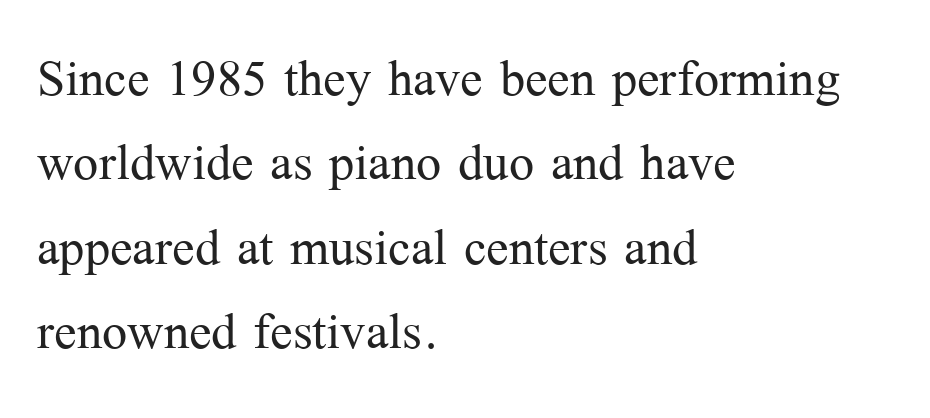
Q: Is the text bold? A: No.
Q: Is the text italic (slanted)? A: No, it is upright.
Q: Is the typeface a serif or a sans-serif typeface? A: Serif.
Q: Is the text underlined? A: No.
Q: How is the paragraph aligned? A: Left-aligned.
Q: Is the spacing between letters normal or unusually wide? A: Normal.
Q: Is the spacing between lines tight, normal or loose? A: Normal.
Q: Width (condensed, normal, or wide)? A: Normal.
Q: Stroke contrast? A: Medium.
Q: x-height? A: Medium.
Q: Monospaced? A: No.
